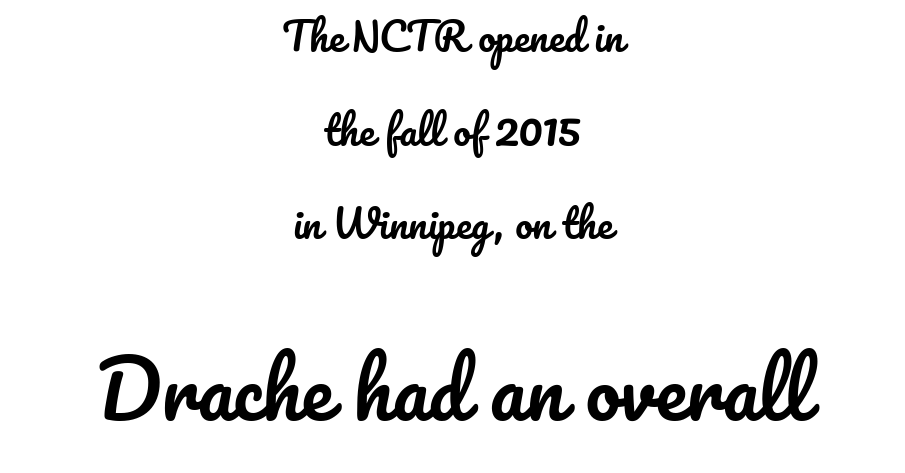
The image shows 78 px text type; set centered, loose line spacing (2.4x), normal letter spacing, not underlined; the second (bottom) block is 2.0x larger; low stroke contrast and a small x-height.
